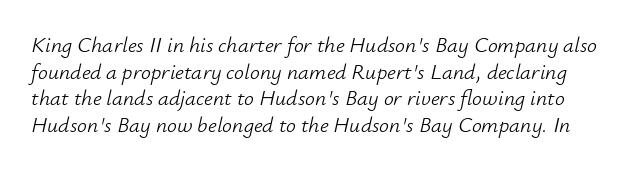
{"italic": "yes", "lean": "right", "slant_degrees": 12, "bold": "no", "underline": "no", "line_spacing_ratio": 1.21, "letter_spacing": "normal", "letter_spacing_em": 0.0, "glyph_px": 22}
